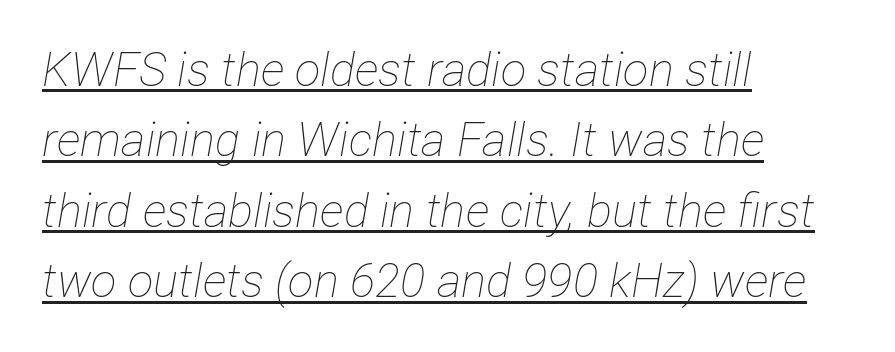
Students, note that the glyphs here touch the page at normal intervals. Every word sits above its own underline. Vertical spacing — default. Letters have the restrained weight of plain body copy at most. Character widths vary here, with narrow letters taking less room than wide ones.
